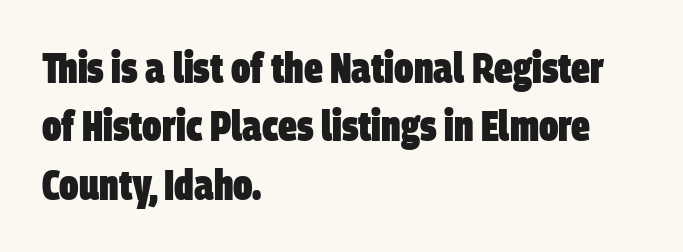
The rows are spaced the way most documents space them. Thick stems and heavy bowls — unmistakably bold. This sample uses a sans-serif face. Short and long lines alike share a common starting point at left. Do the characters align in a grid? No, the font is proportional.
